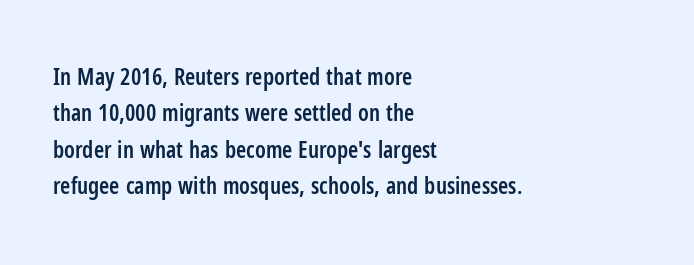
{"italic": "no", "bold": "semi", "underline": "no", "align": "left", "line_spacing": "normal", "line_spacing_ratio": 1.58, "letter_spacing": "normal", "letter_spacing_em": 0.0, "glyph_px": 23}
